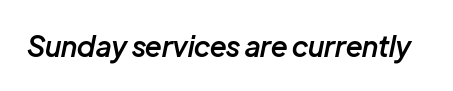
The zone under the glyphs is completely vacant. The passage shown has conventional tracking throughout. This is the in-between weight designers call semibold or demi. Slanted lettering throughout.
